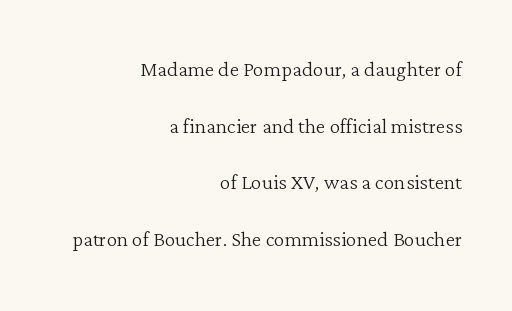
Q: Is the text bold? A: No.
Q: Is the text italic (slanted)? A: No, it is upright.
Q: Is the text underlined? A: No.
Q: How is the paragraph aligned? A: Right-aligned.
Q: Is the spacing between letters normal or unusually wide? A: Normal.
Q: Is the spacing between lines tight, normal or loose? A: Loose.
